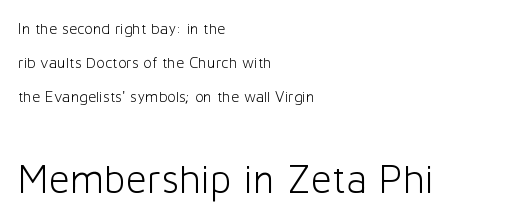
{"serif": "no", "italic": "no", "bold": "no", "weight": "light", "width": "normal", "stroke_contrast": "low", "x_height": "medium", "monospaced": "no", "underline": "no", "align": "left", "line_spacing": "loose", "line_spacing_ratio": 2.13, "letter_spacing": "normal", "letter_spacing_em": 0.0, "larger_block": "second", "size_ratio": 2.56, "glyph_px": 41}
